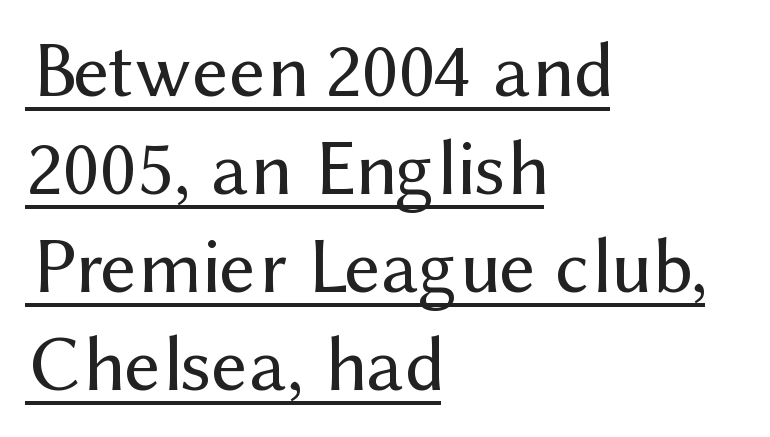
The typography opts for an upright posture over an oblique one. Look at the bottom of the vertical strokes: they stop flat, with no serifs. Nothing heavy about these letters — not bold at all. Spacing between characters is what you'd get straight out of the box. Beneath each row of characters lies a ruled line. In CSS terms this would be text-align: left.
